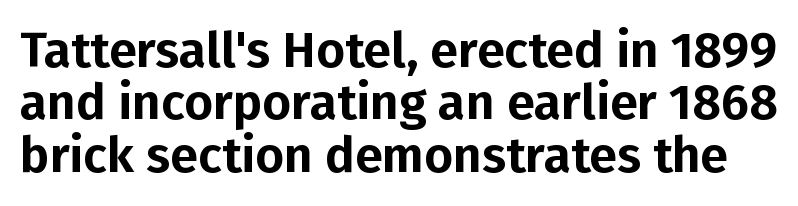
In terms of posture, this sample is upright. Whoever set this chose condensed vertical rhythm over breathing room. This sample uses plain, unmodified letter spacing. Glance below the letters and you will spot only blank space. This rendering employs a face without finishing strokes, i.e., a sans-serif.
